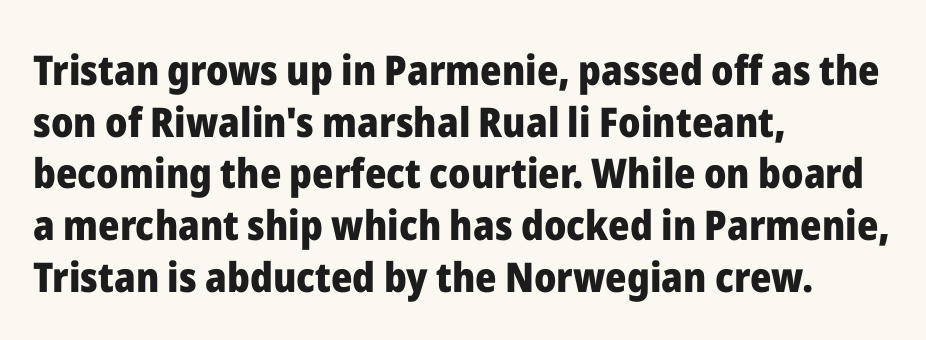
The image shows 41 px heavy sans-serif type, upright; set left-aligned, normal line spacing (1.26x), normal letter spacing, not underlined; low stroke contrast and a medium x-height.
